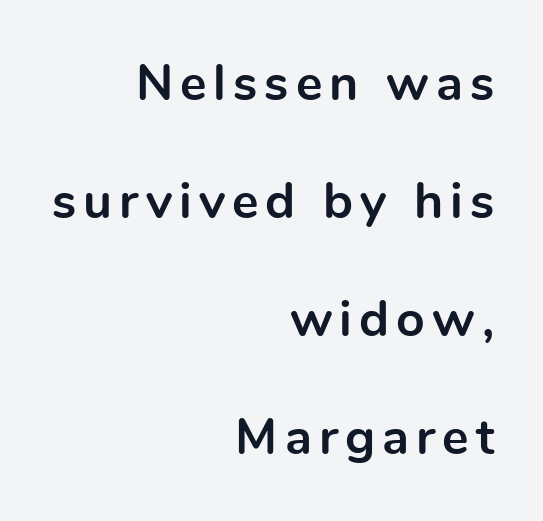
Leftover space on each line is placed entirely before the opening word. The glyphs have the mass of a bold cut. Note the varied advance widths — an 'i' is clearly narrower than an 'm'. Look at the bottom of the vertical strokes: they stop flat, with no serifs. A bare baseline throughout the passage.
